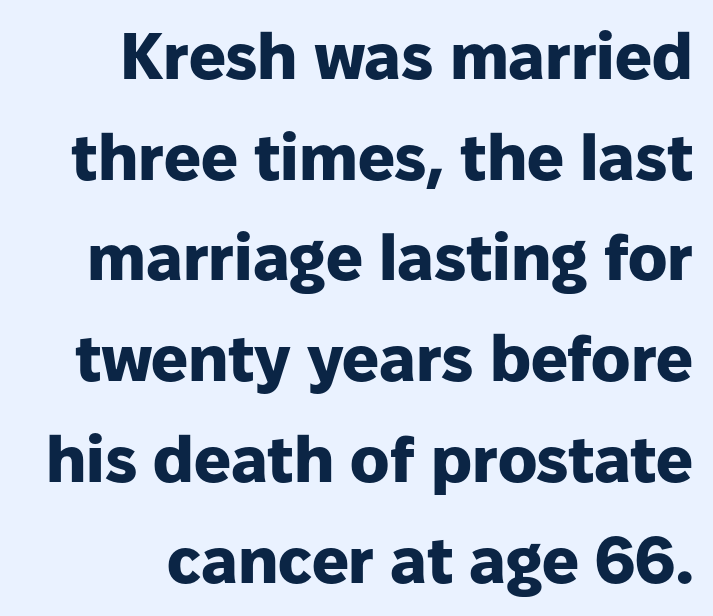
The image shows 65 px heavy sans-serif type, upright; set normal line spacing (1.55x), normal letter spacing, not underlined; low stroke contrast and a medium x-height.
